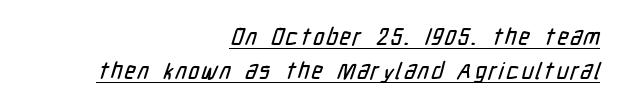
The image shows 23 px text type; set right-aligned, normal line spacing (1.46x), underlined.
